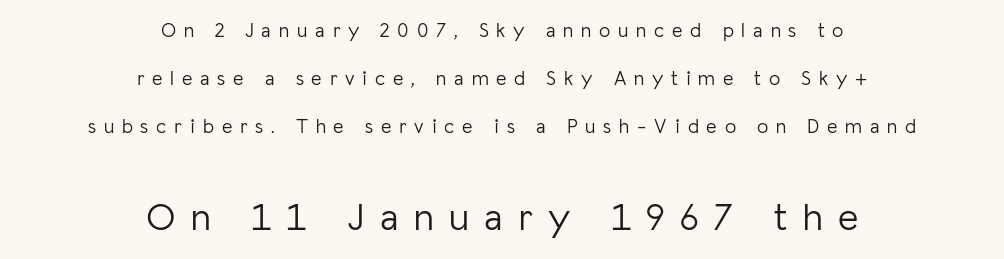
The image shows 39 px light sans-serif type, upright; set centered, loose line spacing (2.39x), unusually wide letter spacing (+0.39 em), not underlined; the second (bottom) block is 1.95x larger; low stroke contrast and a medium x-height.
